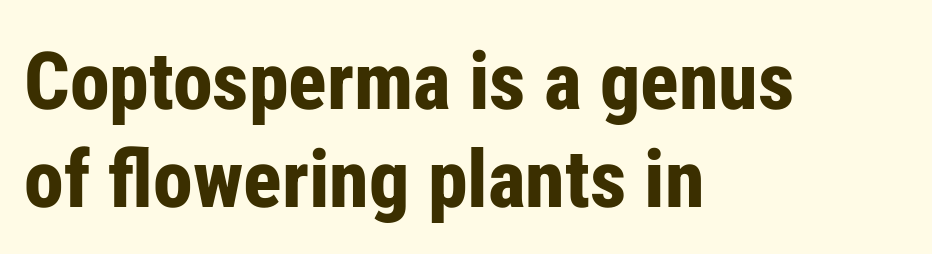
The rendering uses a bold face; every stroke is thick and dark. These lines are rendered in a variable-pitch font. Posture: upright roman. Teacher's note: observe the even left margin — that is flush-left alignment.
